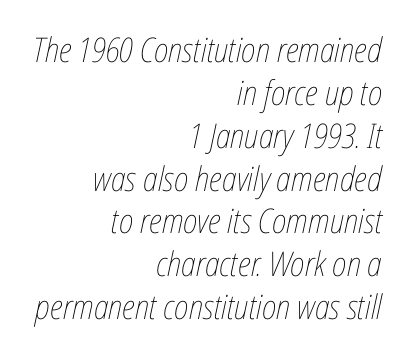
The image shows 34 px thin, condensed type, italic (leaning right); set right-aligned, normal line spacing (1.26x), normal letter spacing, not underlined; low stroke contrast and a medium x-height.
